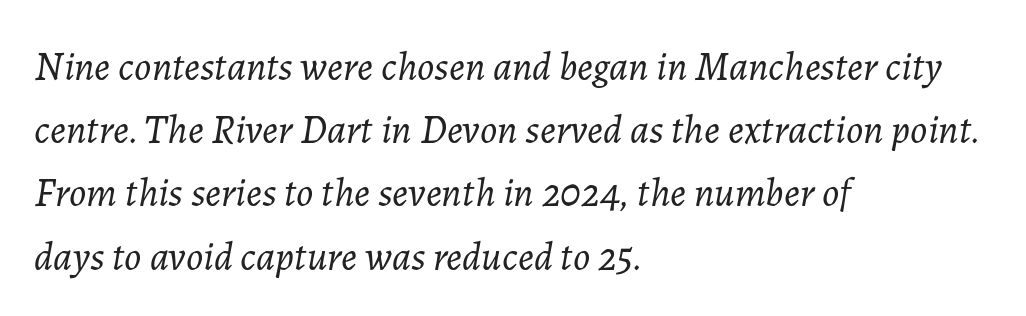
The image shows 40 px light type, italic (leaning right); set left-aligned, normal line spacing (1.58x), normal letter spacing, not underlined; low stroke contrast and a medium x-height.
